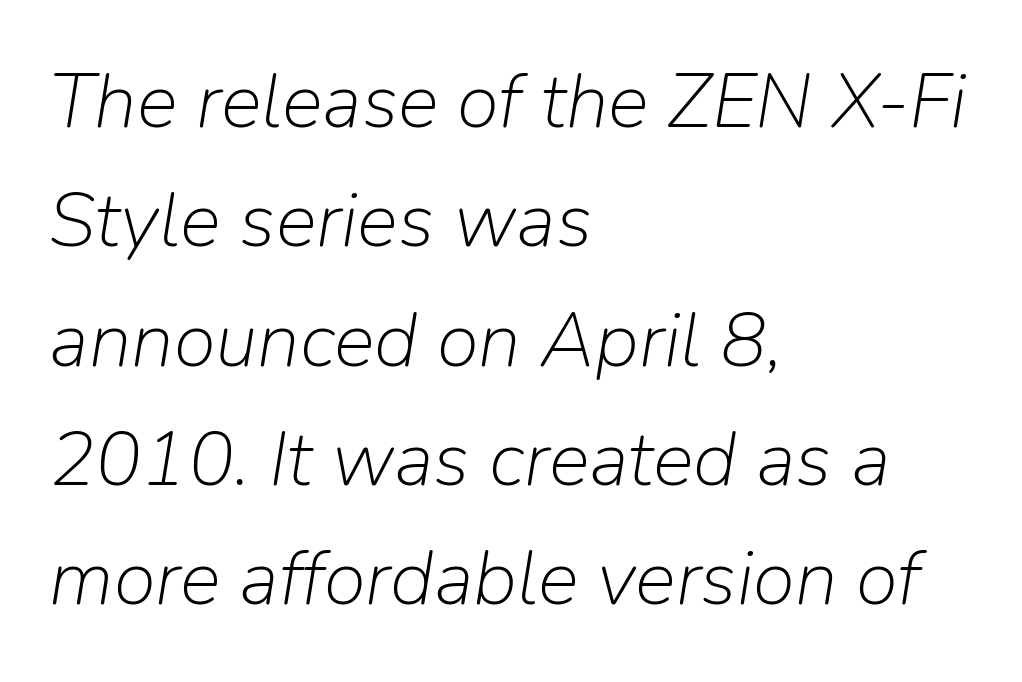
Slant detected: the letters are inclined. Characters follow at the spacing the type designer built in. Whoever set this chose a conventional vertical rhythm. Reading down the block, your eye returns to a fixed left position each line. Think standard paragraph weight, or any step lighter than that.
